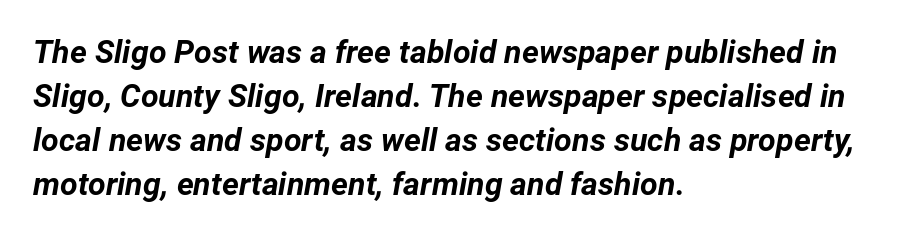
Check under the words: just untouched page. In CSS terms this would be text-align: left. A typesetter would call this zero additional tracking. Leading: standard.
